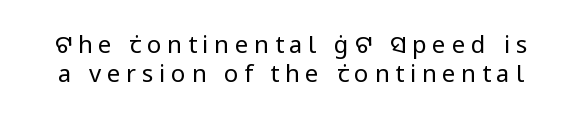
The image shows 24 px text type, upright; set line spacing 1.21x, unusually wide letter spacing (+0.24 em), not underlined.
